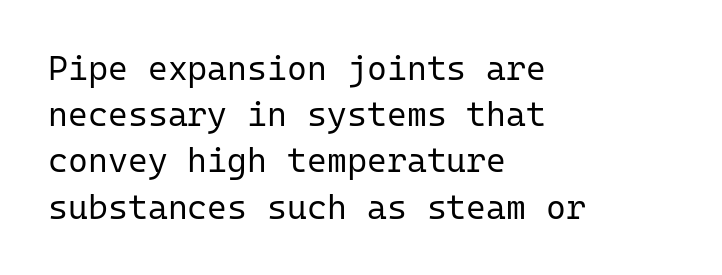
Weight class: somewhere from thin through regular. Italic: no, the glyphs are upright roman. Note: no serifs on the glyphs. Characters follow at the spacing the type designer built in.
